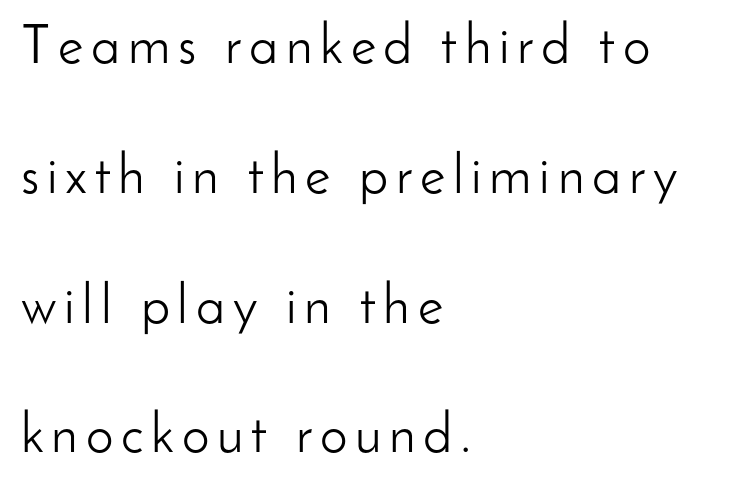
The letters advance in unequal steps, a hallmark of proportional type. Nothing sits at the stroke ends, so this counts as sans-serif. Plain, unruled lines of type. Each new line begins a long way beneath the previous one. The lines in this sample share a left origin and differ only in where they stop.
